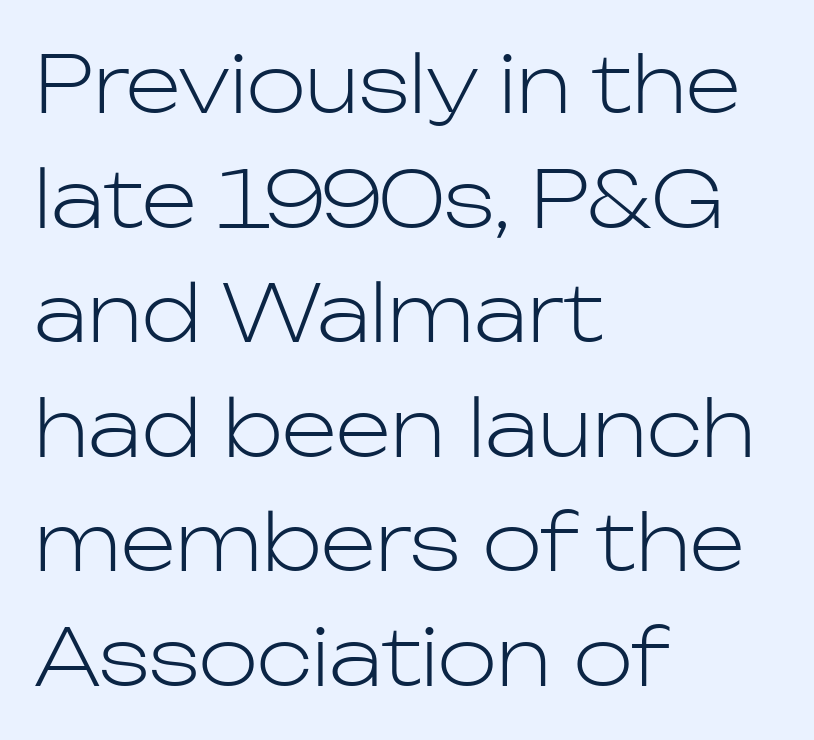
The image shows 79 px light sans-serif type, upright; set left-aligned, normal line spacing (1.45x), normal letter spacing, not underlined; low stroke contrast and a medium x-height.
